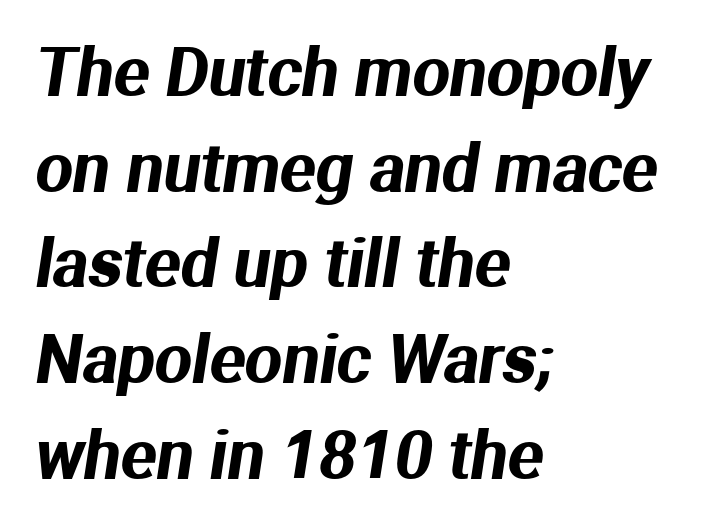
Q: Is the typeface a serif or a sans-serif typeface? A: Sans-serif.
Q: Is the text underlined? A: No.
Q: How is the paragraph aligned? A: Left-aligned.
Q: Is the spacing between letters normal or unusually wide? A: Normal.
Q: Is the spacing between lines tight, normal or loose? A: Normal.
Q: Width (condensed, normal, or wide)? A: Normal.
Q: Stroke contrast? A: Medium.
Q: x-height? A: Medium.
Q: Monospaced? A: No.
